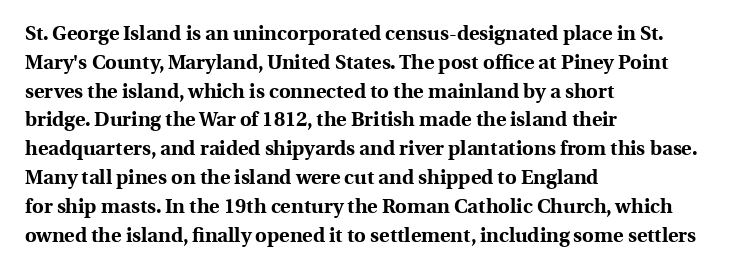
Line starts are locked; line ends wander. Bold? Absolutely — the strokes are thick and heavy. Nobody touched the tracking dial on this one. Bare-footed words on every line. These lines sit exactly where default settings would place them.
